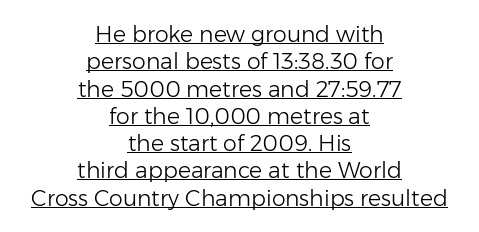
The image shows 22 px text type, upright; set centered, line spacing 1.24x, normal letter spacing, underlined.
